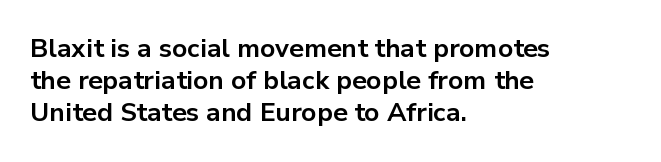
The image shows 26 px bold type, upright; set left-aligned, line spacing 1.24x, normal letter spacing, not underlined.
